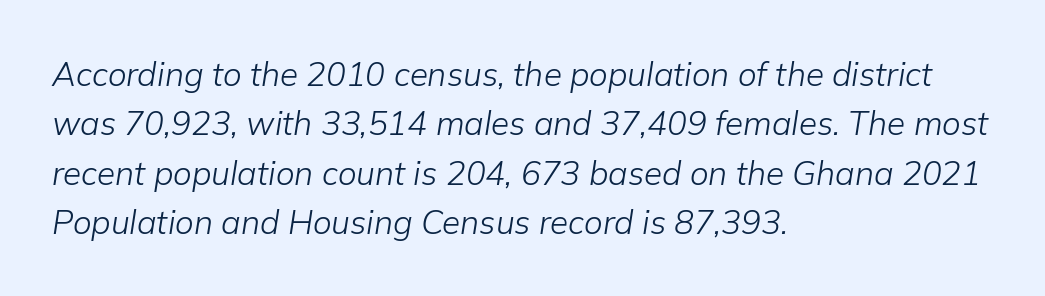
{"italic": "yes", "lean": "right", "slant_degrees": 9, "bold": "no", "weight": "light", "width": "normal", "stroke_contrast": "low", "x_height": "medium", "monospaced": "no", "underline": "no", "align": "left", "line_spacing": "normal", "line_spacing_ratio": 1.5, "letter_spacing": "normal", "letter_spacing_em": 0.0, "glyph_px": 33}
